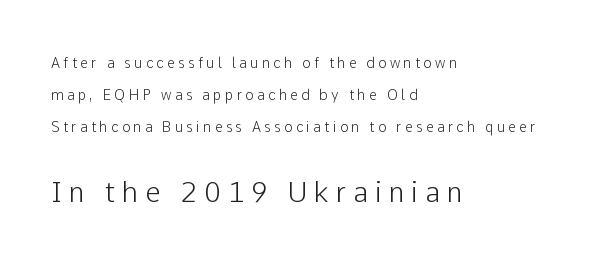
{"serif": "no", "italic": "no", "width": "normal", "stroke_contrast": "low", "x_height": "medium", "monospaced": "no", "underline": "no", "align": "left", "line_spacing": "loose", "line_spacing_ratio": 2.27, "letter_spacing": "wide", "letter_spacing_em": 0.24, "larger_block": "second", "size_ratio": 2.0, "glyph_px": 28}
